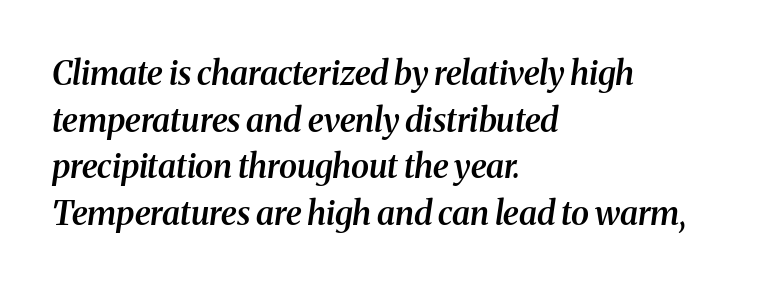
The image shows 33 px semibold serif type, italic (leaning right); set left-aligned, normal line spacing (1.41x), normal letter spacing, not underlined; medium stroke contrast and a medium x-height.
